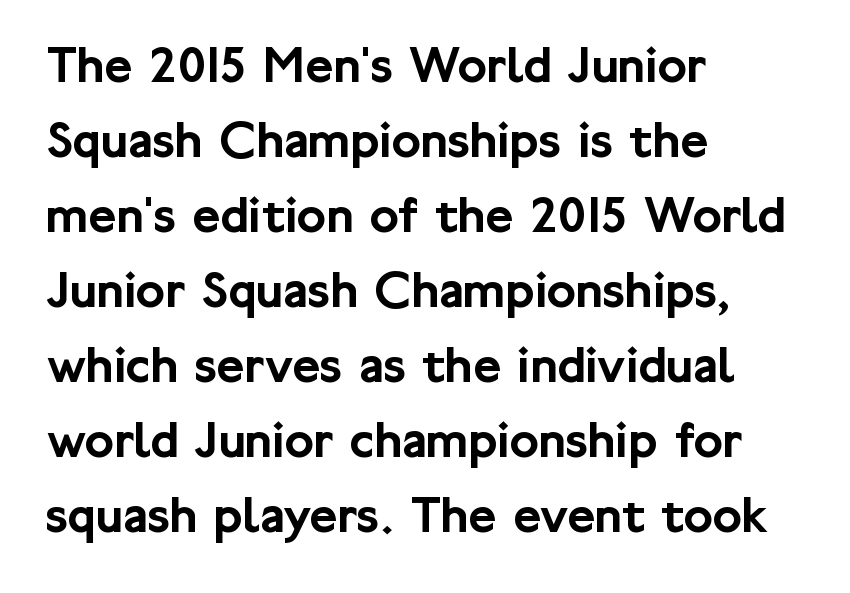
The face used here is rendered with its standard letterfit. The vertical gap from one line to the next is medium. Clear beneath every line of the passage. What kind of face is this? One without serifs — a sans. You can tell it's not italic because the verticals are truly vertical. In CSS terms this would be text-align: left.
